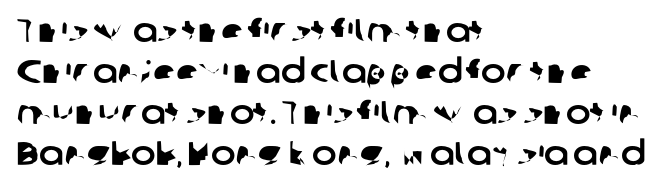
{"serif": "no", "width": "normal", "stroke_contrast": "low", "x_height": "medium", "monospaced": "no", "underline": "no", "align": "left", "line_spacing_ratio": 1.24, "letter_spacing": "normal", "letter_spacing_em": 0.0, "glyph_px": 33}
